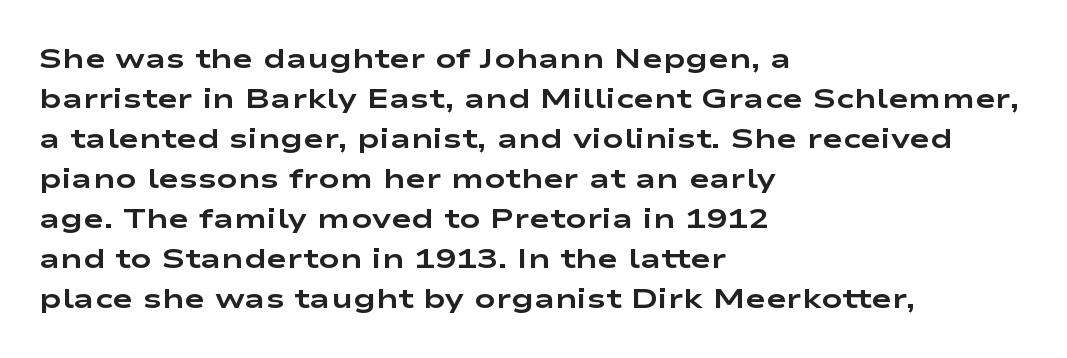
Q: Is the text bold? A: Yes.
Q: Is the text italic (slanted)? A: No, it is upright.
Q: Is the typeface a serif or a sans-serif typeface? A: Sans-serif.
Q: Is the text underlined? A: No.
Q: How is the paragraph aligned? A: Left-aligned.
Q: Is the spacing between letters normal or unusually wide? A: Normal.
Q: Is the spacing between lines tight, normal or loose? A: Normal.
Q: Width (condensed, normal, or wide)? A: Wide.
Q: Stroke contrast? A: Low.
Q: x-height? A: Medium.
Q: Monospaced? A: No.
